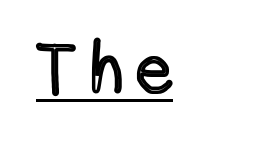
Is this a fixed-width face? No — the glyphs have proportional, varying widths. Inter-character spacing is expanded well beyond the font's built-in metrics. This is underlined copy, the kind a proofreader might mark for attention. These lines stack with their left ends in a neat column. In terms of posture, this sample is upright.
